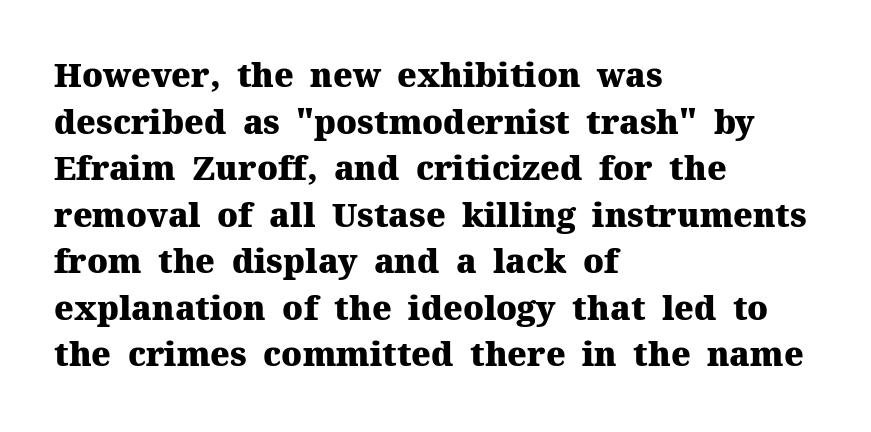
Q: Is the text bold? A: Yes.
Q: Is the text italic (slanted)? A: No, it is upright.
Q: Is the typeface a serif or a sans-serif typeface? A: Serif.
Q: Is the text underlined? A: No.
Q: How is the paragraph aligned? A: Left-aligned.
Q: Is the spacing between letters normal or unusually wide? A: Normal.
Q: Is the spacing between lines tight, normal or loose? A: Normal.
Q: Width (condensed, normal, or wide)? A: Normal.
Q: Stroke contrast? A: Medium.
Q: x-height? A: Medium.
Q: Monospaced? A: No.
